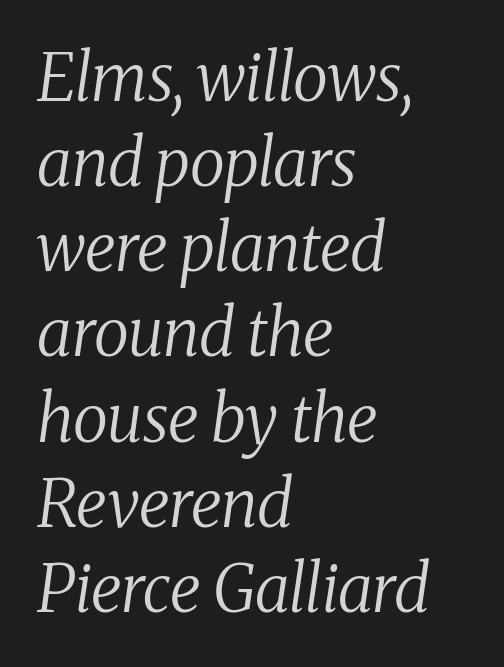
{"serif": "yes", "italic": "yes", "lean": "right", "slant_degrees": 8, "bold": "no", "weight": "regular", "width": "normal", "stroke_contrast": "medium", "x_height": "medium", "monospaced": "no", "underline": "no", "align": "left", "line_spacing": "normal", "line_spacing_ratio": 1.31, "letter_spacing": "normal", "letter_spacing_em": 0.0, "glyph_px": 65}
